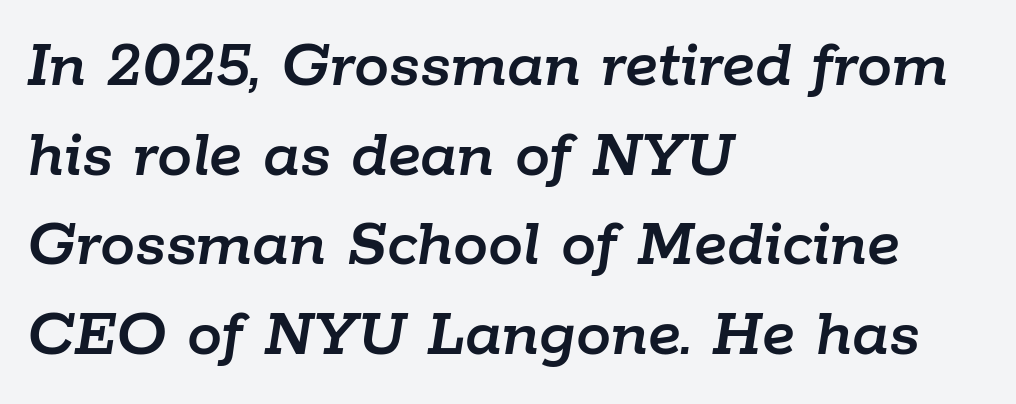
{"italic": "yes", "lean": "right", "slant_degrees": 9, "width": "normal", "stroke_contrast": "low", "x_height": "medium", "monospaced": "no", "underline": "no", "align": "left", "line_spacing": "normal", "line_spacing_ratio": 1.28, "letter_spacing": "normal", "letter_spacing_em": 0.0, "glyph_px": 70}
